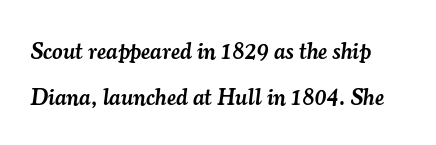
Q: Is the text bold? A: Semi-bold.
Q: Is the text italic (slanted)? A: Yes, it leans right by about 7 degrees.
Q: Is the text underlined? A: No.
Q: Is the spacing between letters normal or unusually wide? A: Normal.
Q: Is the spacing between lines tight, normal or loose? A: Loose.
